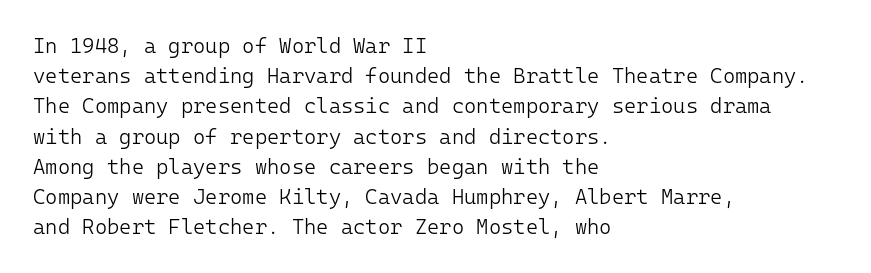
The image shows 21 px text type, upright; set left-aligned, normal line spacing (1.44x), normal letter spacing, not underlined.
